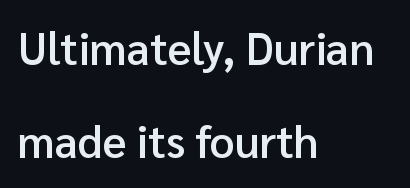
A classic flush-left, rag-right setting is used for this passage. The rendering uses a semibold face; strokes are thickened but not to full bold. Rows of type keep a wide berth in the vertical direction. The area under the type is left untouched.
